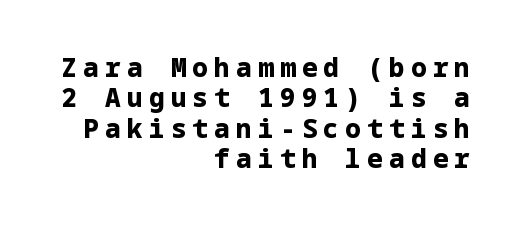
Q: Is the text bold? A: Yes.
Q: Is the text italic (slanted)? A: No, it is upright.
Q: Is the text underlined? A: No.
Q: How is the paragraph aligned? A: Right-aligned.
Q: Is the spacing between letters normal or unusually wide? A: Unusually wide.
